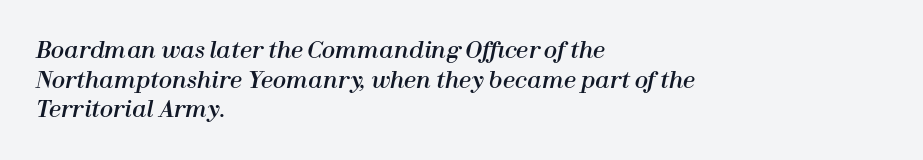
What's the leading like? Ordinary, nothing unusual. Short and long lines alike share a common starting point at left. Descenders hang freely into open space. Observe the ordinary spacing: letters are neighbours, not strangers. The text carries the slant typical of an italic or oblique font.
